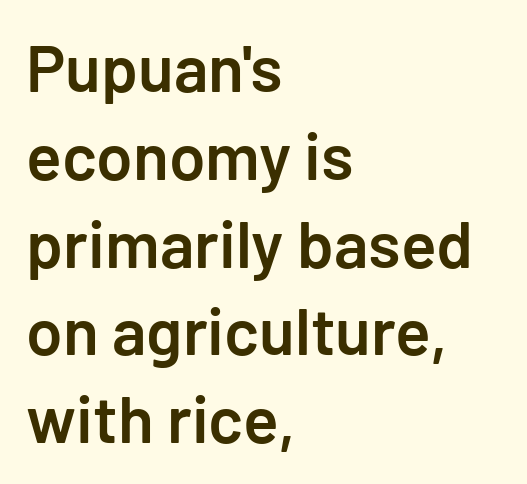
Q: Is the text bold? A: Semi-bold.
Q: Is the text italic (slanted)? A: No, it is upright.
Q: Is the typeface a serif or a sans-serif typeface? A: Sans-serif.
Q: Is the text underlined? A: No.
Q: How is the paragraph aligned? A: Left-aligned.
Q: Is the spacing between letters normal or unusually wide? A: Normal.
Q: Is the spacing between lines tight, normal or loose? A: Normal.
Q: Width (condensed, normal, or wide)? A: Normal.
Q: Stroke contrast? A: Low.
Q: x-height? A: Medium.
